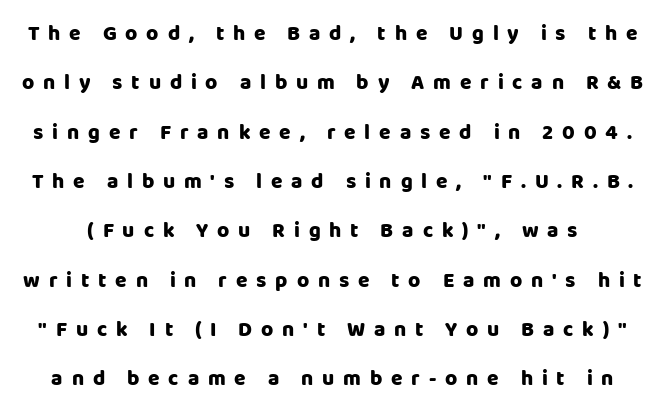
Unlike italic type, these characters show no tilt at all. The characters look thick and weighty, a clear bold. This sample uses expanded letter spacing, leaving extra air between glyphs. The designer dialed line spacing up above the default. The foot of each line stays bare and open.
